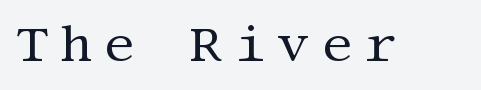
The image shows 50 px regular-weight serif type, upright; set unusually wide letter spacing (+0.23 em), not underlined; medium stroke contrast and a large x-height.
